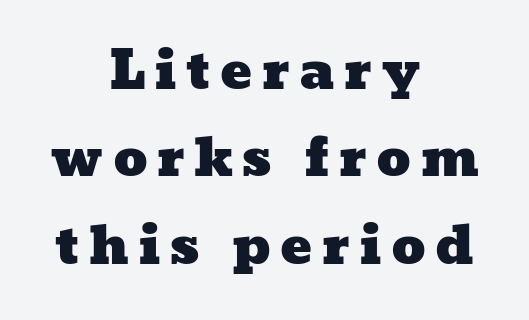
Has an underline been added? It has not. Notice how descenders clear the ascenders below comfortably — that's standard leading. Think of a printed novel: that variable character pitch is what you see here. Neither beginnings nor endings align; midpoints do.
